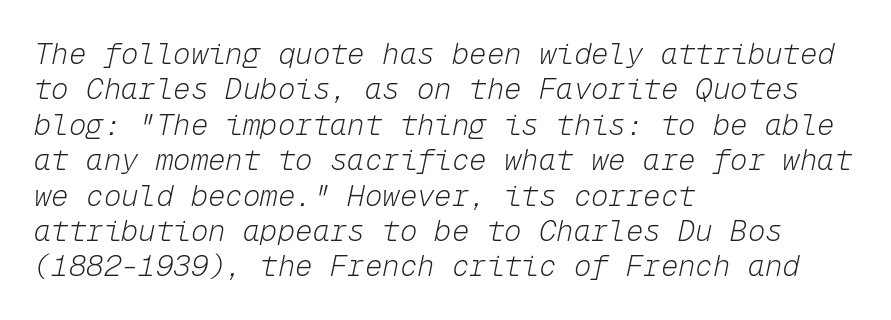
Q: Is the text bold? A: No.
Q: Is the text italic (slanted)? A: Yes, it leans right by about 12 degrees.
Q: Is the text underlined? A: No.
Q: How is the paragraph aligned? A: Left-aligned.
Q: Is the spacing between letters normal or unusually wide? A: Normal.
Q: Width (condensed, normal, or wide)? A: Normal.
Q: Stroke contrast? A: Low.
Q: x-height? A: Medium.
Q: Monospaced? A: Yes.
